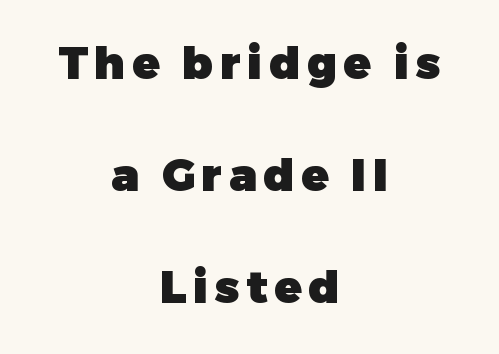
The image shows 45 px heavy sans-serif type, upright; set centered, loose line spacing (2.49x), not underlined; low stroke contrast and a medium x-height.
